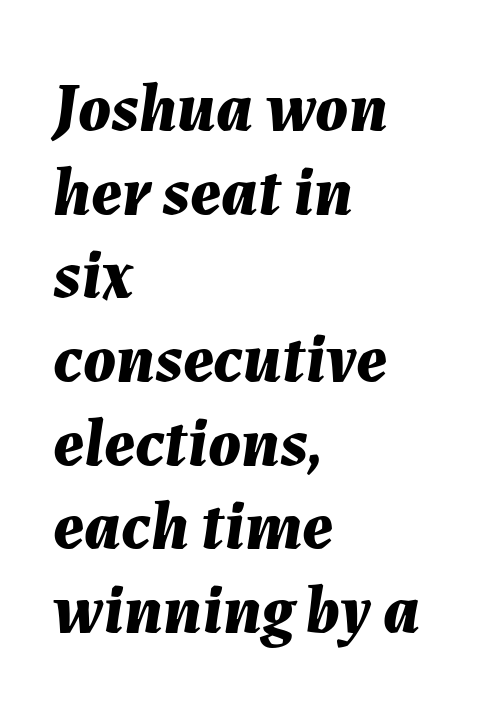
Q: Is the text bold? A: Yes.
Q: Is the text italic (slanted)? A: Yes, it leans right by about 7 degrees.
Q: Is the text underlined? A: No.
Q: How is the paragraph aligned? A: Left-aligned.
Q: Is the spacing between letters normal or unusually wide? A: Normal.
Q: Width (condensed, normal, or wide)? A: Normal.
Q: Stroke contrast? A: Medium.
Q: x-height? A: Medium.
Q: Monospaced? A: No.
